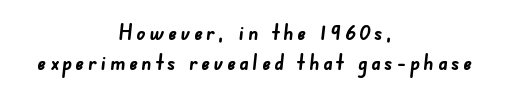
{"bold": "yes", "underline": "no", "align": "center", "line_spacing": "normal", "line_spacing_ratio": 1.36, "glyph_px": 22}
